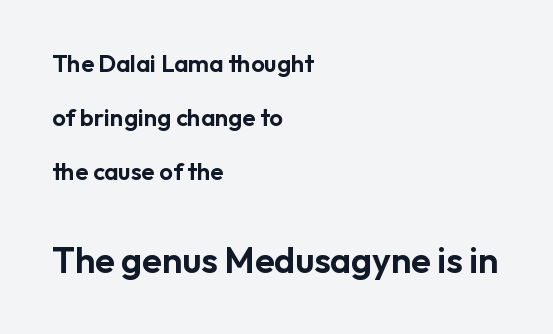
The characters display no serif detailing; their extremities are plain. Which chunk is bigger? The second one — the bottom block dwarfs the top. Nope, not italic — everything's standing straight. You could not count columns in this text — the font is proportionally spaced.
